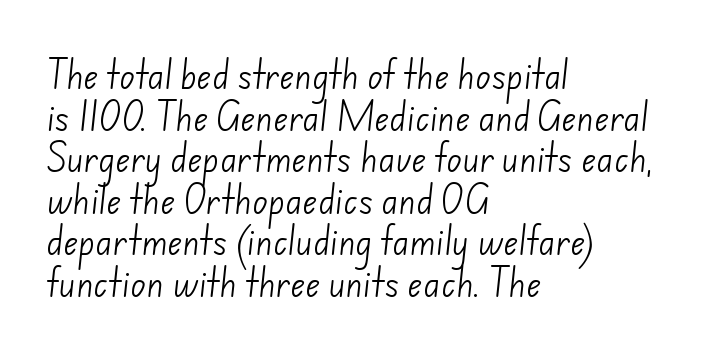
Q: Is the text bold? A: No.
Q: Is the typeface a serif or a sans-serif typeface? A: Sans-serif.
Q: Is the text underlined? A: No.
Q: How is the paragraph aligned? A: Left-aligned.
Q: Is the spacing between letters normal or unusually wide? A: Normal.
Q: Is the spacing between lines tight, normal or loose? A: Normal.
Q: Width (condensed, normal, or wide)? A: Normal.
Q: Stroke contrast? A: Low.
Q: x-height? A: Small.
Q: Monospaced? A: No.
